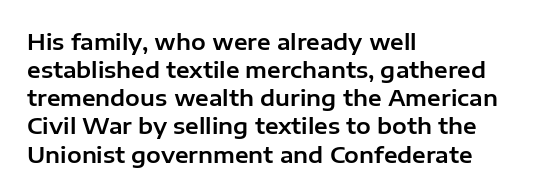
Style check: upright. Decoration check: the copy has no underline. The gaps between neighbouring characters are ordinary and unremarkable. This sample is left-justified, so line endings fall wherever the words run out. The rows are spaced the way most documents space them.
